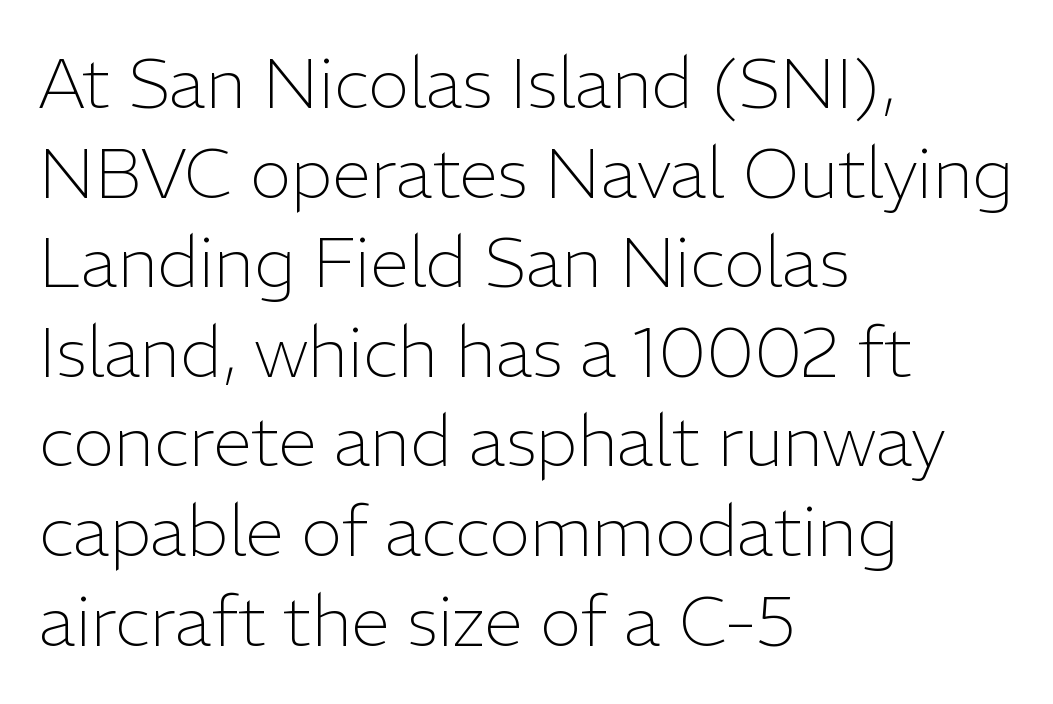
The designer went with a sans here, leaving each stem footless. The space between consecutive lines is moderate. These lines were composed using upright roman letters. A bare baseline throughout the passage. Summary of weight: not heavy and not bold.
